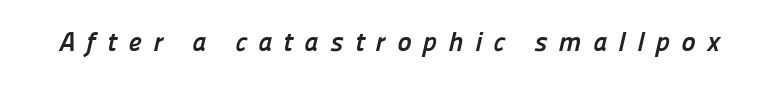
{"bold": "yes", "underline": "no", "letter_spacing": "wide", "letter_spacing_em": 0.42, "glyph_px": 27}
